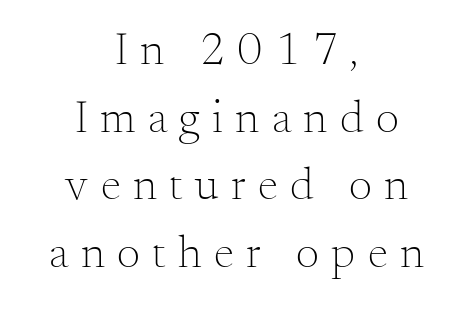
Here the designer chose a conventional face with non-uniform glyph widths. In terms of letterspacing, this is a distinctly airy, spread setting. Heft: none added — not bold. Every stem runs plumb, perpendicular to the baseline. If you folded the block vertically in half, each line would mirror itself in length. This sample keeps an unexceptional amount of space between lines.
